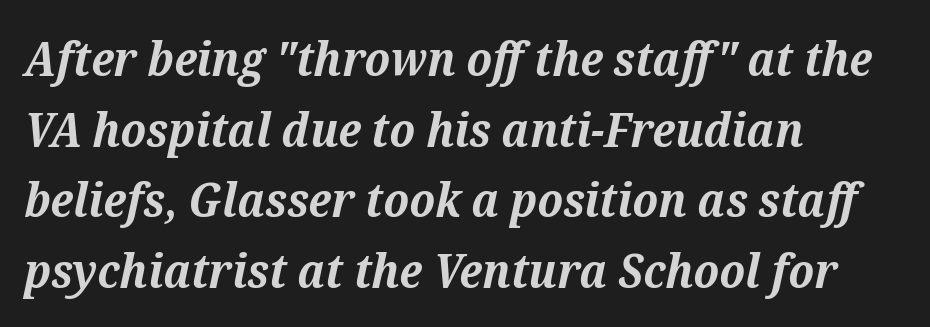
Q: Is the text bold? A: Yes.
Q: Is the text italic (slanted)? A: Yes, it leans right by about 12 degrees.
Q: Is the typeface a serif or a sans-serif typeface? A: Serif.
Q: Is the text underlined? A: No.
Q: How is the paragraph aligned? A: Left-aligned.
Q: Is the spacing between letters normal or unusually wide? A: Normal.
Q: Is the spacing between lines tight, normal or loose? A: Normal.
Q: Width (condensed, normal, or wide)? A: Normal.
Q: Stroke contrast? A: Medium.
Q: x-height? A: Medium.
Q: Monospaced? A: No.
